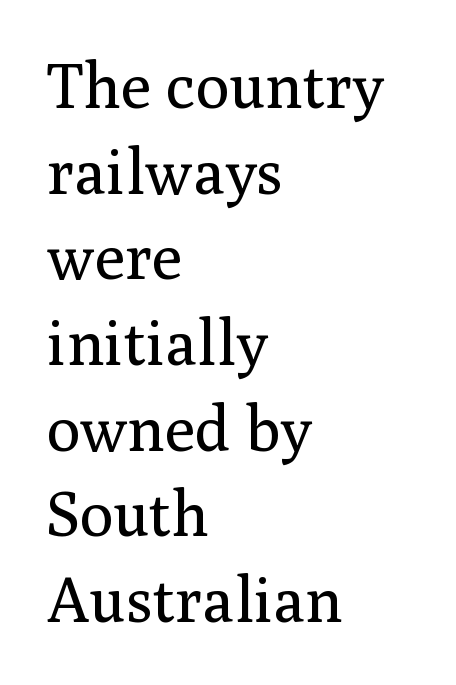
The image shows 63 px regular-weight serif type, upright; set left-aligned, normal line spacing (1.36x), normal letter spacing, not underlined; medium stroke contrast and a medium x-height.
